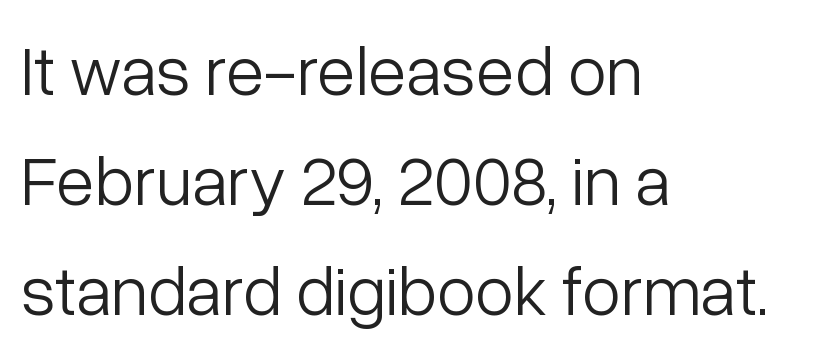
{"serif": "no", "italic": "no", "bold": "no", "weight": "light", "width": "normal", "stroke_contrast": "low", "x_height": "medium", "monospaced": "no", "underline": "no", "align": "left", "line_spacing": "normal", "line_spacing_ratio": 1.57, "letter_spacing": "normal", "letter_spacing_em": 0.0, "glyph_px": 70}
